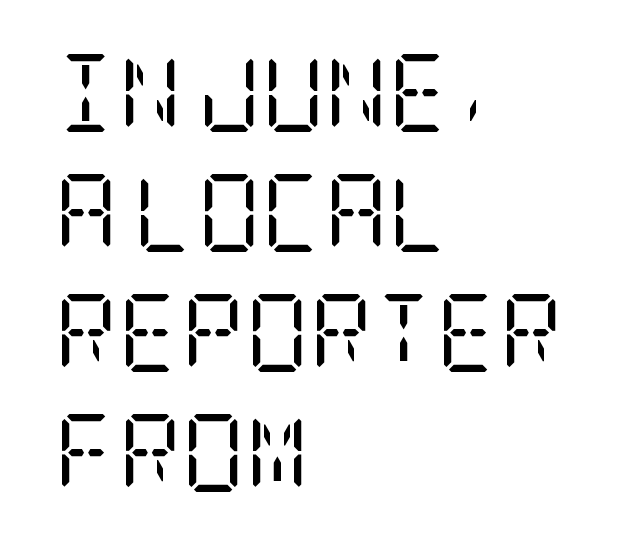
Each letter's strokes conclude with small projecting serifs. Just letters on the line, the space beneath them empty. This sample uses plain, unmodified letter spacing. Stem width sits at or under what a default text font uses. Vertically, the passage feels balanced, rows spaced as you'd expect. The passage is arranged the way most books set body copy — flush left.
